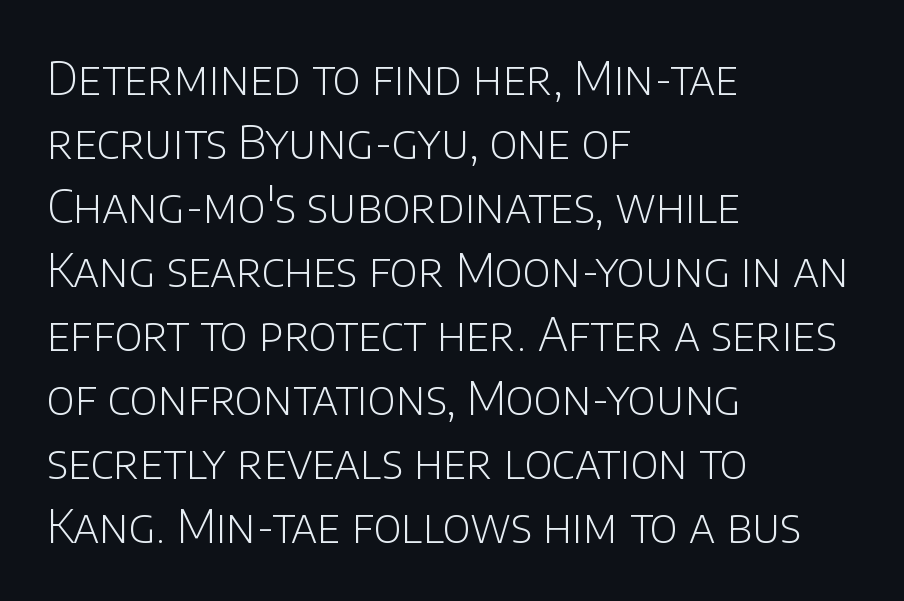
The image shows 46 px light sans-serif type, upright; set left-aligned, normal line spacing (1.39x), normal letter spacing, not underlined; low stroke contrast and a large x-height.
